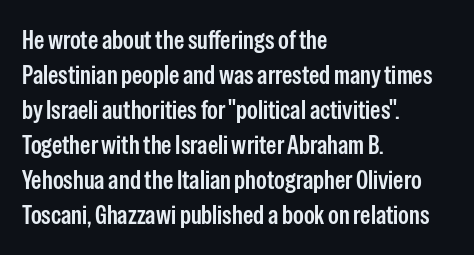
Upright lettering throughout. A classic flush-left, rag-right setting is used for this passage. Underlining? Definitely not there. The passage shown stacks its lines at a standard gap. The letterforms sit shoulder to shoulder at normal distance.
